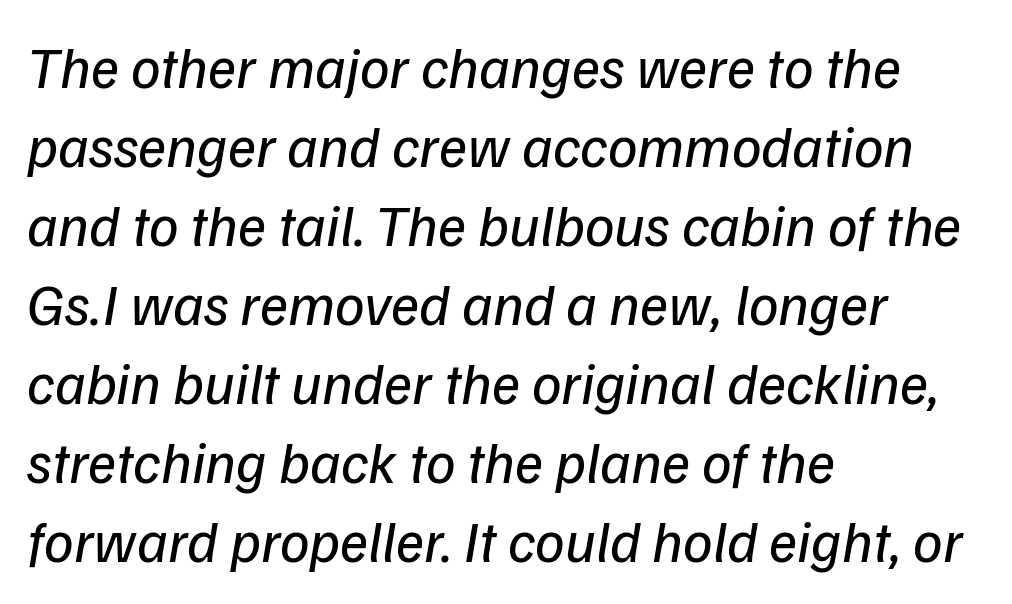
The strokes are not fattened; the text isn't bold. Glance below the letters and you will spot only blank space. Look at the tracking — it's just the regular setting, nothing added. Think of a printed novel: that variable character pitch is what you see here.
